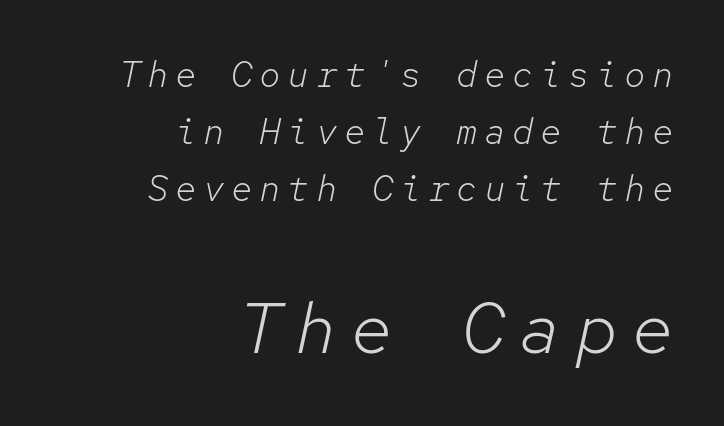
The image shows 72 px light type, italic (leaning right), monospaced; set right-aligned, normal line spacing (1.59x), not underlined; the second (bottom) block is 2.0x larger; low stroke contrast and a medium x-height.
